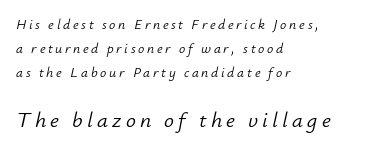
The image shows 22 px text type, italic (leaning right); set left-aligned, line spacing 1.72x, not underlined; the second (bottom) block is 1.57x larger.
